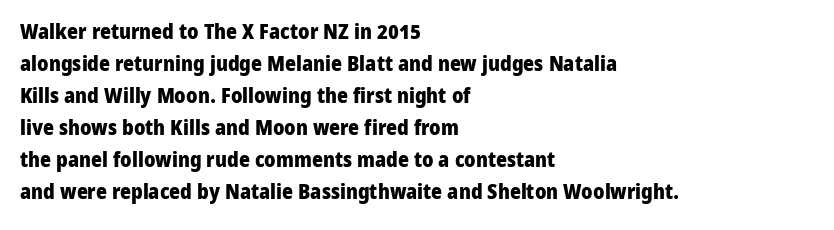
Q: Is the text bold? A: Yes.
Q: Is the text italic (slanted)? A: No, it is upright.
Q: Is the text underlined? A: No.
Q: How is the paragraph aligned? A: Left-aligned.
Q: Is the spacing between letters normal or unusually wide? A: Normal.
Q: Is the spacing between lines tight, normal or loose? A: Normal.
